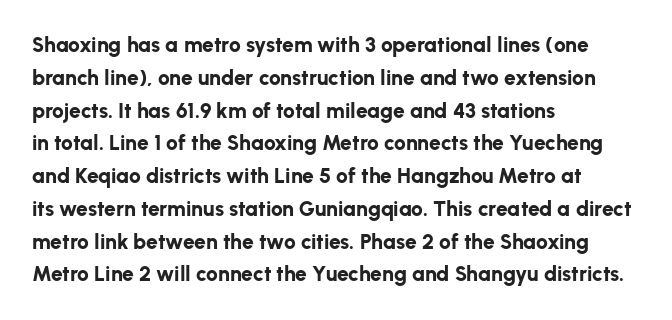
Weight check: bold — yes, fully. This rendering features lettering with no underline. This is the regular roman posture of the typeface. Is there much room between lines? A standard amount, neither cramped nor airy. No extra tracking has been applied to these lines. The rag falls on the right side of this text block.
